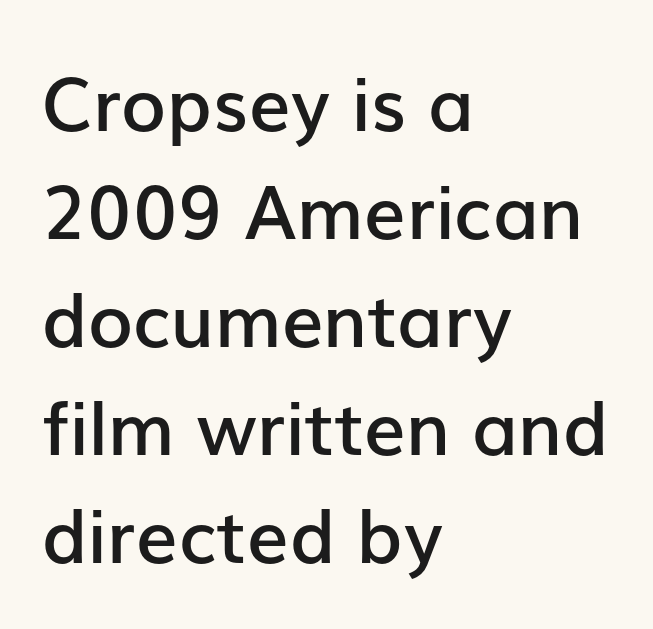
Are there feet on the stems? There aren't — it's a sans. A typesetter would call this zero additional tracking. The rendering anchors every line to the left-hand side. How would I describe the line gaps? Plain and ordinary. No italicization has been applied; the sample stays upright.
